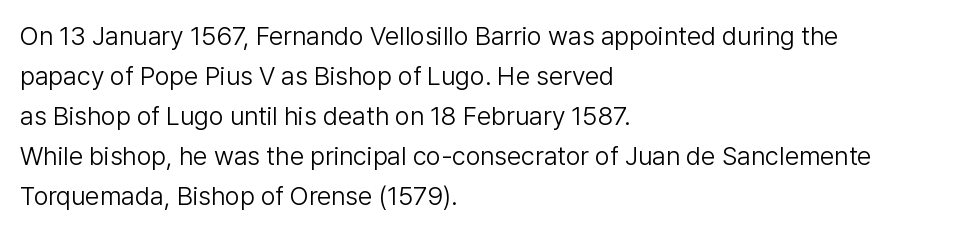
Descender tails drop into unmarked territory. Stroke mass is kept to a normal reading level or below. Default kerning and tracking; the words read as compact shapes. Teacher's note: observe the even left margin — that is flush-left alignment.
